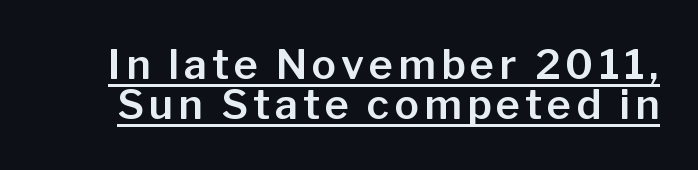
The letters advance in unequal steps, a hallmark of proportional type. Posture: upright roman. Check where the strokes stop: nothing finishes them off — pure sans. Tightly led — the rows are bunched.
